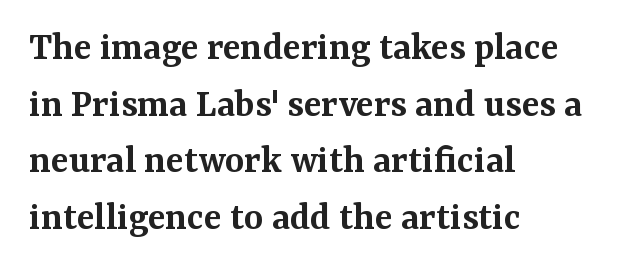
Descender tails drop into unmarked territory. The rendering uses natural spacing where letterforms have individual widths. These lines carry some extra weight — a demibold, not a full bold. This sample is left-justified, so line endings fall wherever the words run out. Do the letters lean? They stand straight. Vertically, the passage feels balanced, rows spaced as you'd expect.
